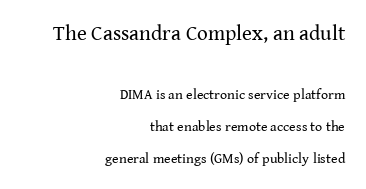
Q: Is the text bold? A: No.
Q: Is the text italic (slanted)? A: No, it is upright.
Q: Is the text underlined? A: No.
Q: How is the paragraph aligned? A: Right-aligned.
Q: Is the spacing between letters normal or unusually wide? A: Normal.
Q: Is the spacing between lines tight, normal or loose? A: Loose.
Q: Which block of text is set in a larger size, the first (top) or the second (bottom)? A: The first (top) one.
